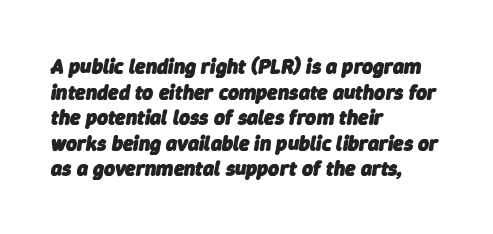
What weight is shown? A full bold with thick strokes. You could call the tracking neutral — neither tight nor loose. Lines of text with bare space underneath. Compared with ordinary roman type, these characters are visibly tilted. The ragged edge is on the right, which tells us the setting is flush left.
